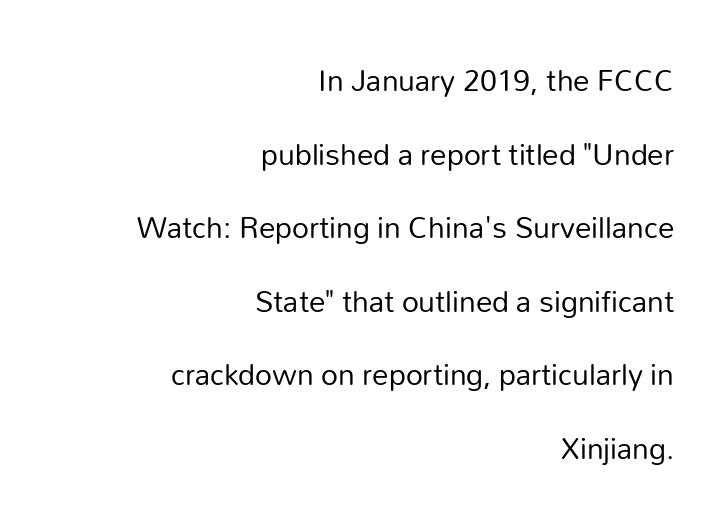
{"serif": "no", "italic": "no", "bold": "no", "weight": "regular", "width": "normal", "stroke_contrast": "low", "x_height": "medium", "monospaced": "no", "underline": "no", "align": "right", "line_spacing": "loose", "line_spacing_ratio": 2.23, "letter_spacing": "normal", "letter_spacing_em": 0.0, "glyph_px": 33}
